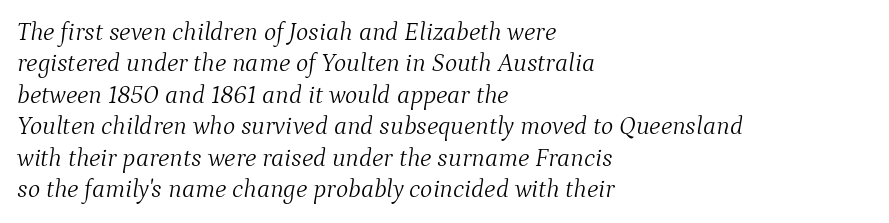
In terms of letterspacing, this is plain default setting. The letterforms sit at book weight or below. Slant detected: the letters are inclined. Where is the straight margin? On the left.
